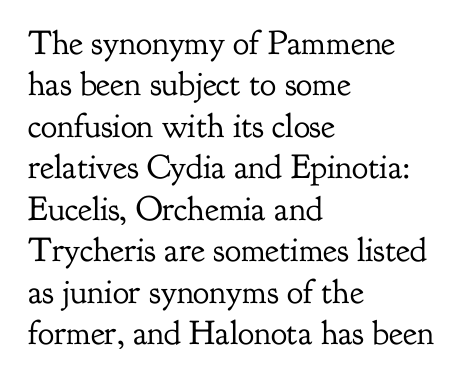
I'd call this a serif setting — the letters wear small feet. The font is comparable to plain body text, perhaps lighter. The typesetter chose a ragged-right arrangement here. The letters stand straight up with perfectly vertical stems. The passage shown is not underscored anywhere.
